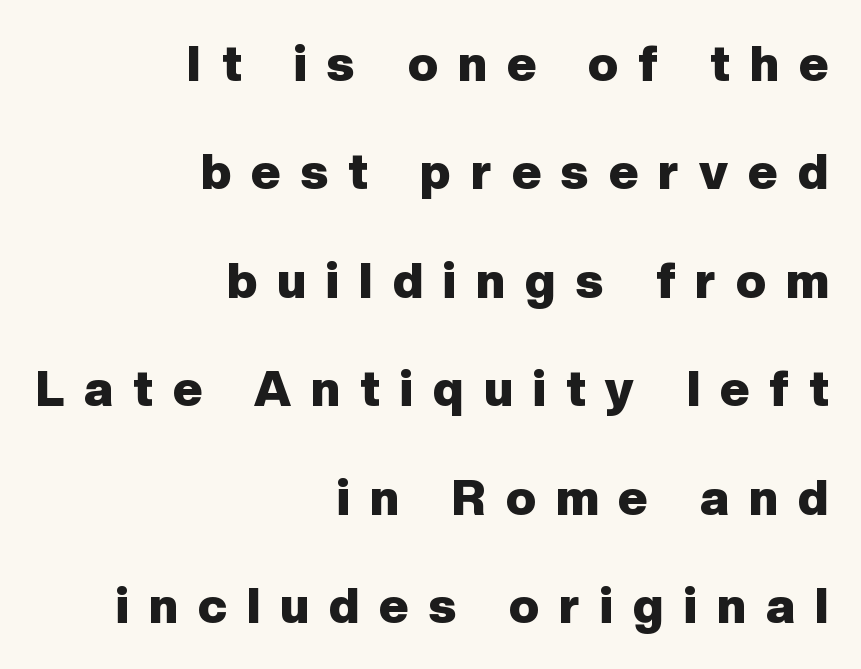
The image shows 50 px heavy sans-serif type, upright; set right-aligned, loose line spacing (2.17x), unusually wide letter spacing (+0.4 em), not underlined; low stroke contrast and a medium x-height.
